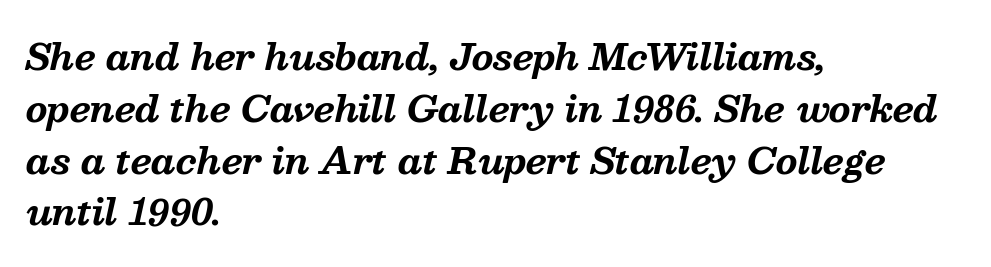
Only glyphs here, with clear space below each row. Note the varied advance widths — an 'i' is clearly narrower than an 'm'. The characters display serif detailing at their extremities. The sample has been set heavy, in full bold. Short and long lines alike share a common starting point at left. Is there much room between lines? A standard amount, neither cramped nor airy.
